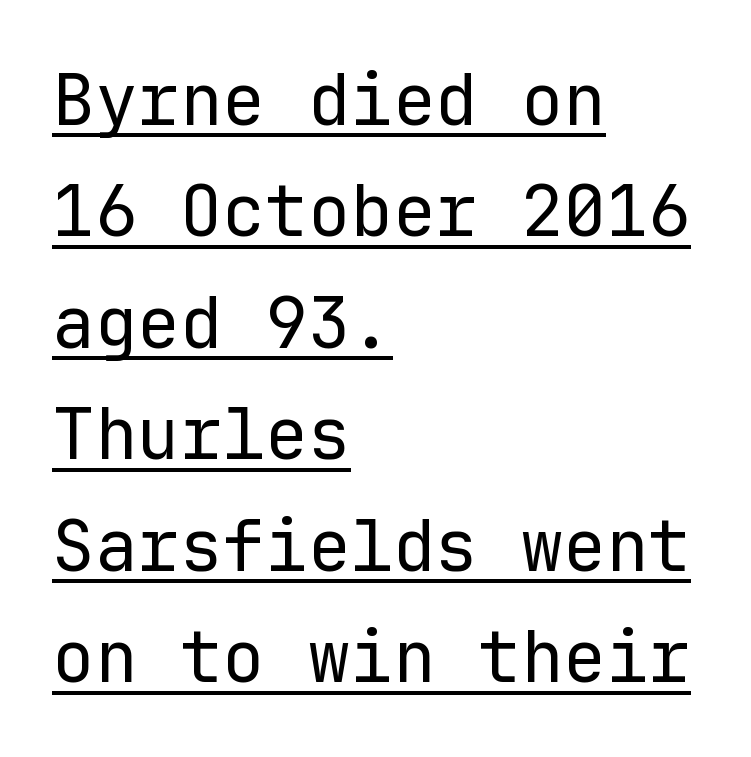
Q: Is the text bold? A: No.
Q: Is the text italic (slanted)? A: No, it is upright.
Q: Is the typeface a serif or a sans-serif typeface? A: Sans-serif.
Q: Is the text underlined? A: Yes.
Q: How is the paragraph aligned? A: Left-aligned.
Q: Is the spacing between letters normal or unusually wide? A: Normal.
Q: Is the spacing between lines tight, normal or loose? A: Normal.
Q: Width (condensed, normal, or wide)? A: Normal.
Q: Stroke contrast? A: Low.
Q: x-height? A: Medium.
Q: Monospaced? A: Yes.
